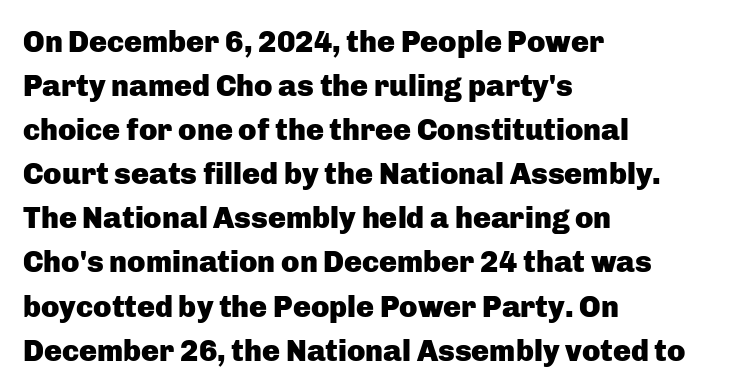
Q: Is the text bold? A: Yes.
Q: Is the text italic (slanted)? A: No, it is upright.
Q: Is the typeface a serif or a sans-serif typeface? A: Sans-serif.
Q: Is the text underlined? A: No.
Q: How is the paragraph aligned? A: Left-aligned.
Q: Is the spacing between letters normal or unusually wide? A: Normal.
Q: Is the spacing between lines tight, normal or loose? A: Normal.
Q: Width (condensed, normal, or wide)? A: Normal.
Q: Stroke contrast? A: Low.
Q: x-height? A: Medium.
Q: Monospaced? A: No.
